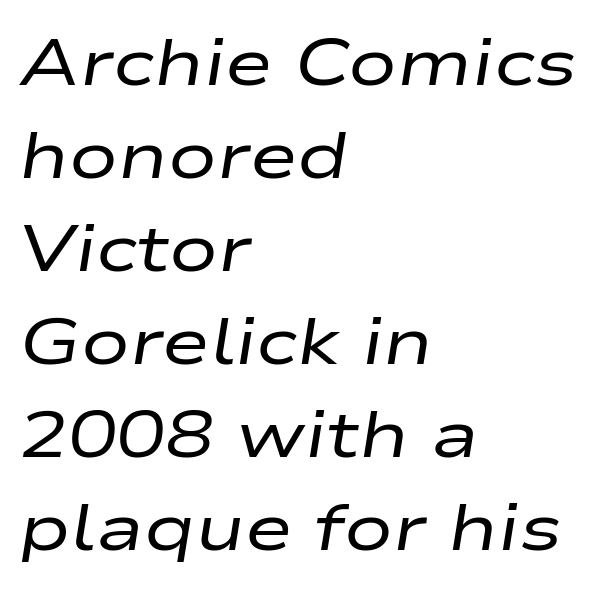
Q: Is the text bold? A: No.
Q: Is the text italic (slanted)? A: Yes, it leans right by about 9 degrees.
Q: Is the text underlined? A: No.
Q: How is the paragraph aligned? A: Left-aligned.
Q: Is the spacing between letters normal or unusually wide? A: Normal.
Q: Is the spacing between lines tight, normal or loose? A: Normal.
Q: Width (condensed, normal, or wide)? A: Wide.
Q: Stroke contrast? A: Low.
Q: x-height? A: Medium.
Q: Monospaced? A: No.
